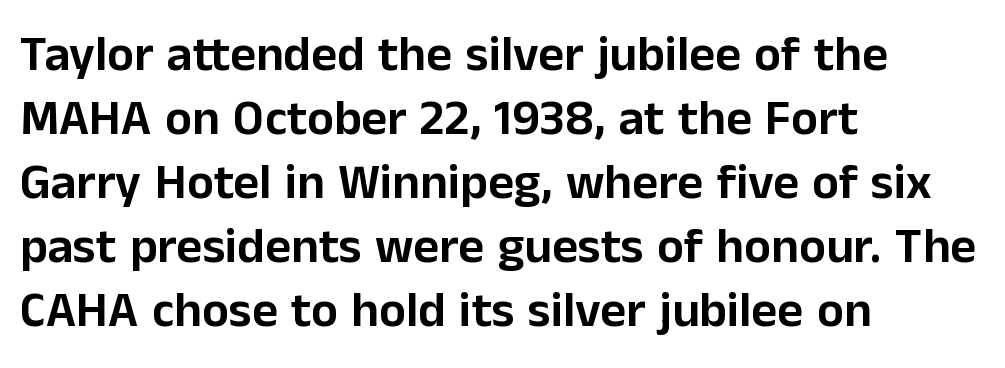
{"serif": "no", "italic": "no", "width": "normal", "stroke_contrast": "low", "x_height": "medium", "monospaced": "no", "underline": "no", "align": "left", "line_spacing": "normal", "line_spacing_ratio": 1.28, "letter_spacing": "normal", "letter_spacing_em": 0.0, "glyph_px": 50}
